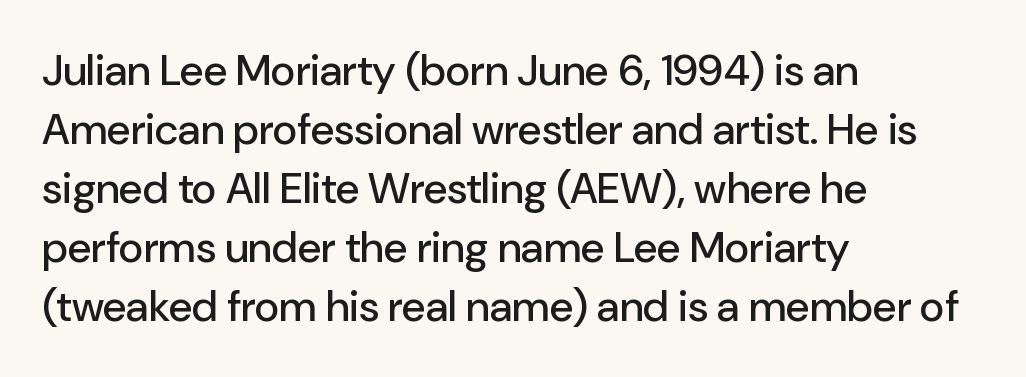
The image shows 43 px sans-serif type, upright; set left-aligned, normal line spacing (1.37x), normal letter spacing, not underlined; low stroke contrast and a medium x-height.
